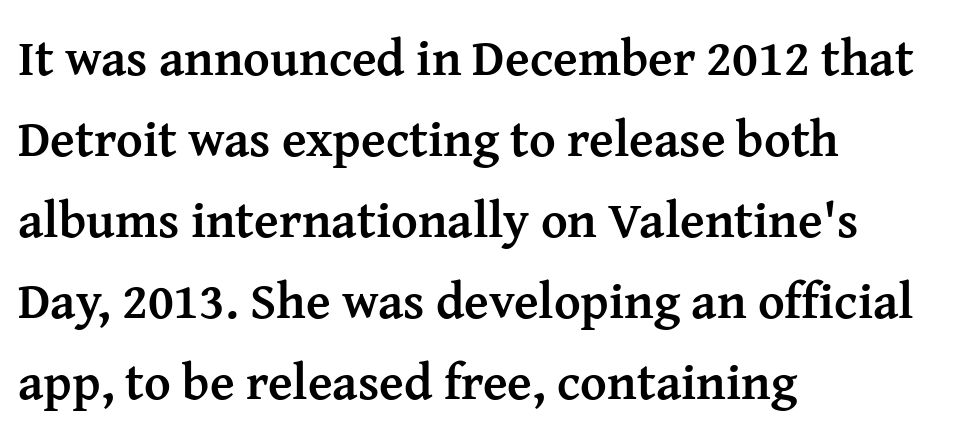
Q: Is the text bold? A: Yes.
Q: Is the text italic (slanted)? A: No, it is upright.
Q: Is the typeface a serif or a sans-serif typeface? A: Serif.
Q: Is the text underlined? A: No.
Q: How is the paragraph aligned? A: Left-aligned.
Q: Is the spacing between letters normal or unusually wide? A: Normal.
Q: Is the spacing between lines tight, normal or loose? A: Normal.
Q: Width (condensed, normal, or wide)? A: Normal.
Q: Stroke contrast? A: Medium.
Q: x-height? A: Medium.
Q: Monospaced? A: No.
